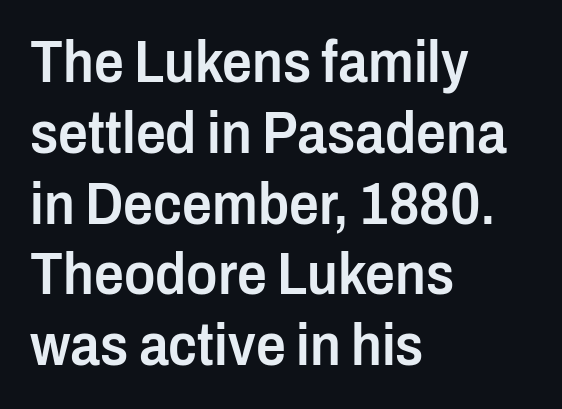
The image shows 59 px semibold, condensed sans-serif type, upright; set left-aligned, line spacing 1.2x, normal letter spacing, not underlined; low stroke contrast and a medium x-height.
